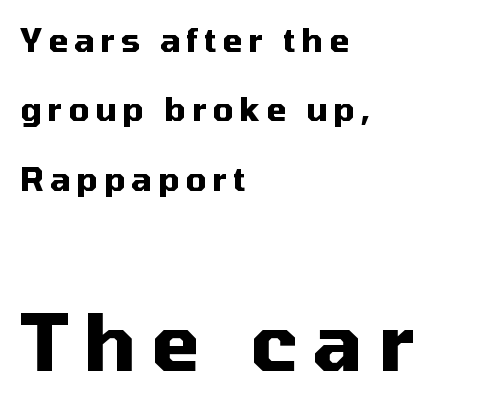
The image shows 79 px heavy sans-serif type, upright; set left-aligned, loose line spacing (2.17x), not underlined; the second (bottom) block is 2.47x larger; medium stroke contrast and a medium x-height.
